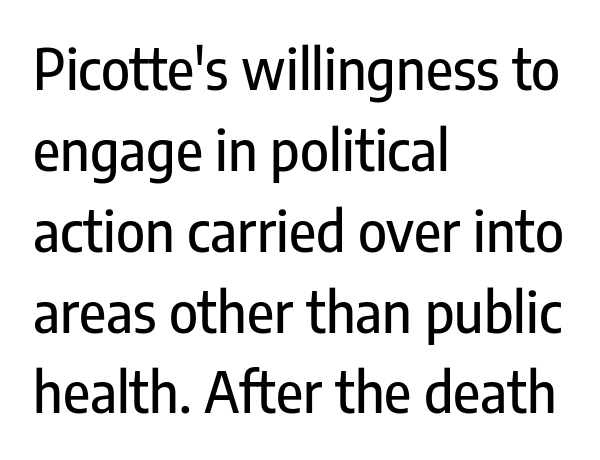
{"serif": "no", "italic": "no", "width": "condensed", "stroke_contrast": "low", "x_height": "medium", "monospaced": "no", "underline": "no", "align": "left", "line_spacing": "normal", "line_spacing_ratio": 1.47, "letter_spacing": "normal", "letter_spacing_em": 0.0, "glyph_px": 55}
